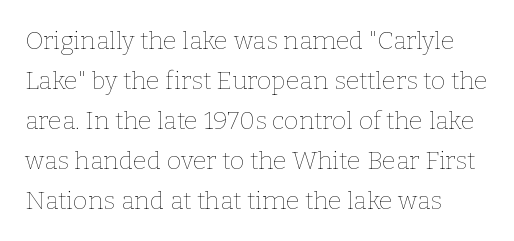
The area under the type is left untouched. A typesetter would mark this as roman, not italic. What's the leading like? Ordinary, nothing unusual. A typesetter would call this zero additional tracking. Which margin do the lines hug? The left one — the right edge is uneven. The cut favours lightness, reaching ordinary text weight at its darkest.
